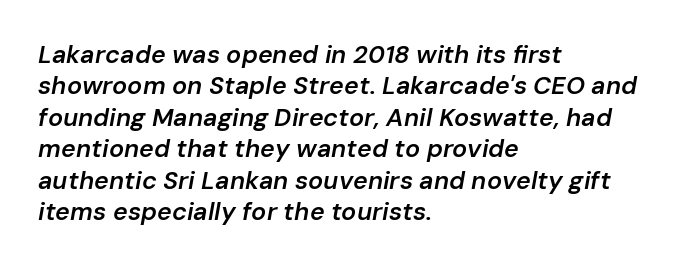
Letters rest on an invisible, unmarked baseline. Left-aligned paragraph, ragged on the right. The face used here is rendered with its standard letterfit. Observe the lean: these are italic letterforms. Bold? Not quite — semibold, heavier than regular but stopping short.
